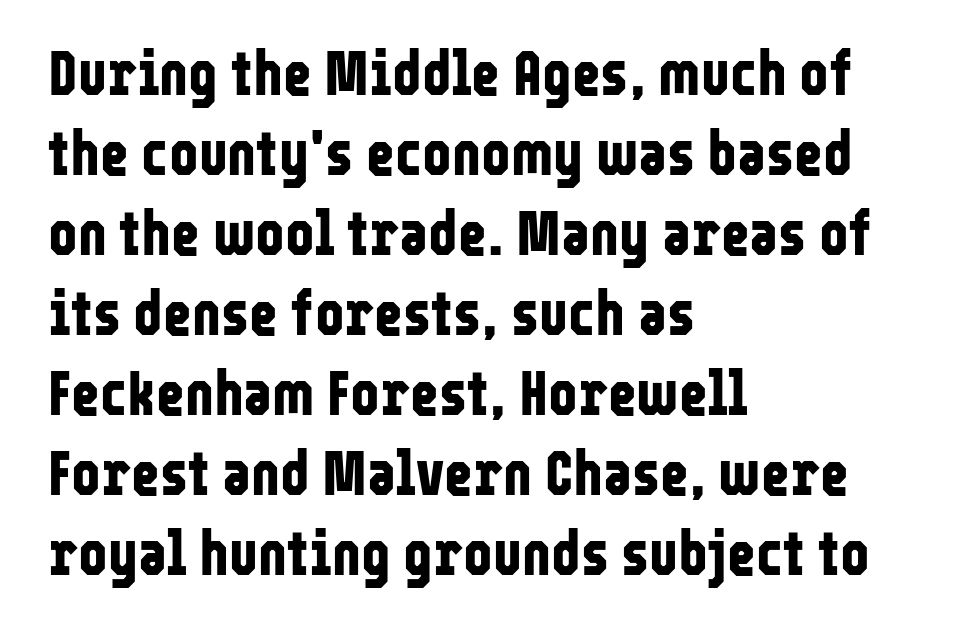
Q: Is the text bold? A: Yes.
Q: Is the text italic (slanted)? A: No, it is upright.
Q: Is the typeface a serif or a sans-serif typeface? A: Sans-serif.
Q: Is the text underlined? A: No.
Q: How is the paragraph aligned? A: Left-aligned.
Q: Is the spacing between letters normal or unusually wide? A: Normal.
Q: Is the spacing between lines tight, normal or loose? A: Normal.
Q: Width (condensed, normal, or wide)? A: Condensed.
Q: Stroke contrast? A: Low.
Q: x-height? A: Medium.
Q: Monospaced? A: No.
